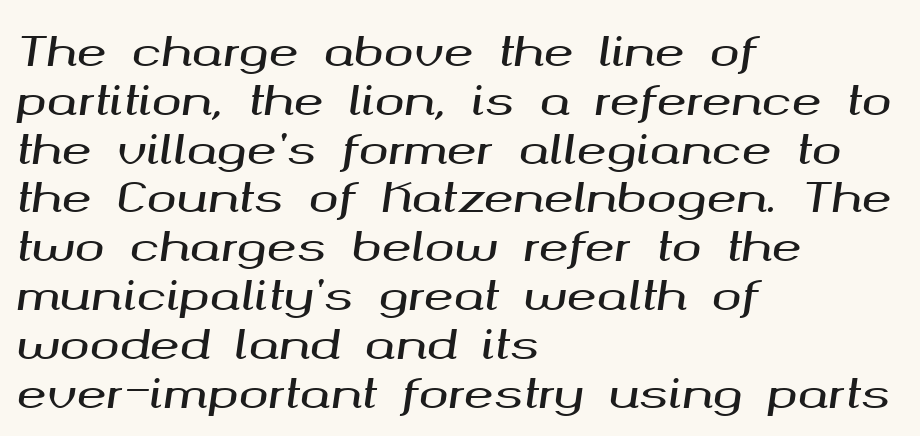
The rendering uses natural spacing where letterforms have individual widths. Nothing unusual about the tracking: characters are spaced as the font intends. A bare baseline throughout the passage. Each line starts at the same left margin while the right side varies. The letters are slanted; this is an italic face.
